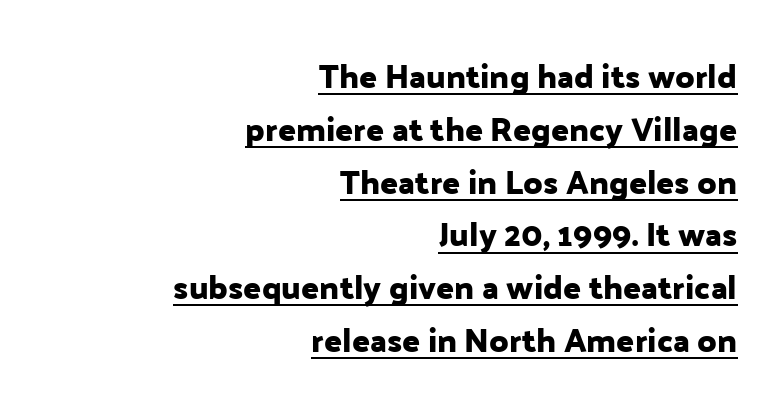
The image shows 33 px sans-serif type, upright; set right-aligned, normal line spacing (1.6x), normal letter spacing, underlined; low stroke contrast and a medium x-height.
